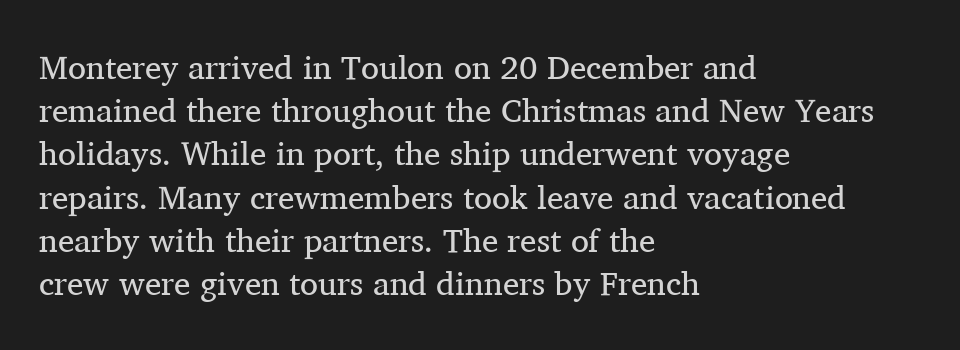
{"serif": "yes", "italic": "no", "bold": "no", "weight": "regular", "width": "normal", "stroke_contrast": "medium", "x_height": "medium", "monospaced": "no", "underline": "no", "align": "left", "line_spacing": "normal", "line_spacing_ratio": 1.31, "letter_spacing": "normal", "letter_spacing_em": 0.0, "glyph_px": 33}
